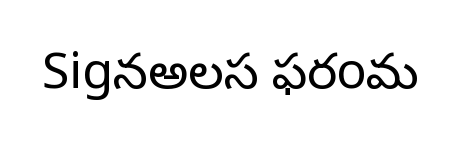
Q: Is the text bold? A: No.
Q: Is the text italic (slanted)? A: No, it is upright.
Q: Is the typeface a serif or a sans-serif typeface? A: Serif.
Q: Is the text underlined? A: No.
Q: Is the spacing between letters normal or unusually wide? A: Normal.
Q: Width (condensed, normal, or wide)? A: Normal.
Q: Stroke contrast? A: Low.
Q: x-height? A: Large.
Q: Monospaced? A: No.
